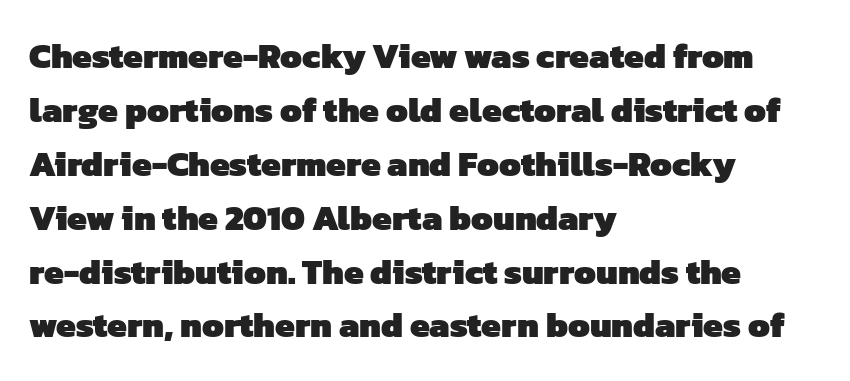
Q: Is the text bold? A: Yes.
Q: Is the typeface a serif or a sans-serif typeface? A: Sans-serif.
Q: Is the text underlined? A: No.
Q: How is the paragraph aligned? A: Left-aligned.
Q: Is the spacing between letters normal or unusually wide? A: Normal.
Q: Is the spacing between lines tight, normal or loose? A: Normal.
Q: Width (condensed, normal, or wide)? A: Normal.
Q: Stroke contrast? A: Low.
Q: x-height? A: Medium.
Q: Monospaced? A: No.
